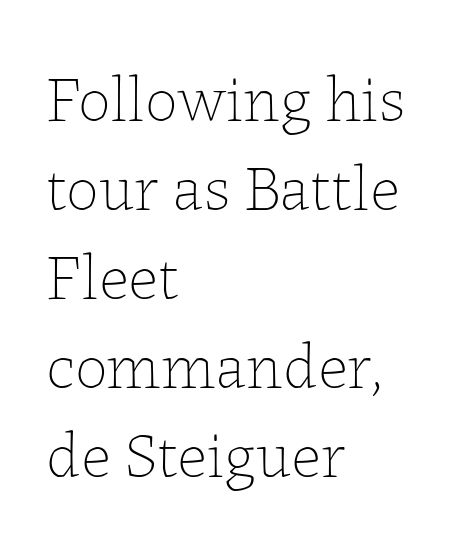
The image shows 65 px thin type, upright; set left-aligned, normal line spacing (1.37x), normal letter spacing, not underlined; low stroke contrast and a medium x-height.
